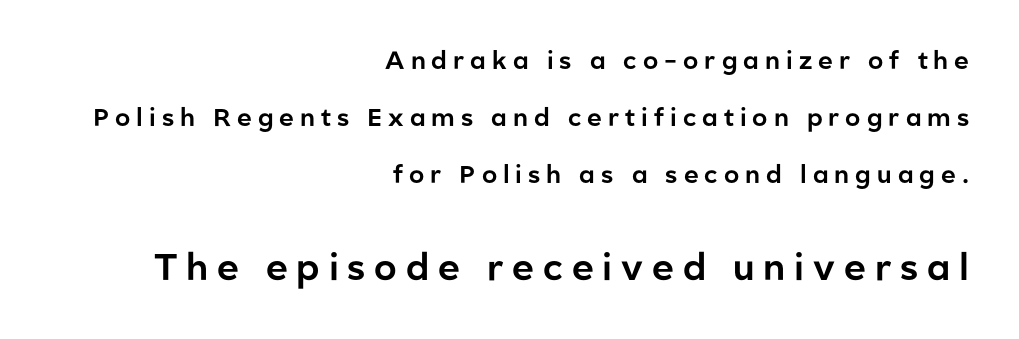
Observe the absence of serifs on each vertical stroke in this sample. In terms of posture, this sample is upright. Spacing between characters has been opened up far beyond the box default. The space beneath each line is pristine and unruled.
